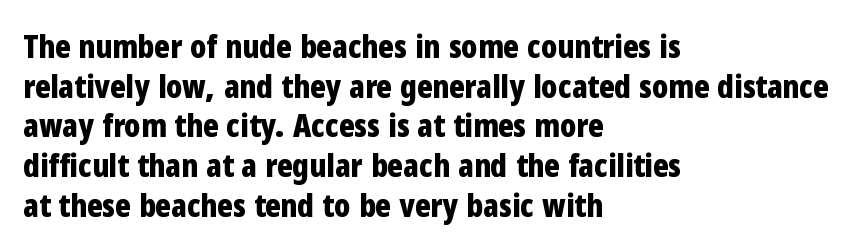
Q: Is the text bold? A: Yes.
Q: Is the text italic (slanted)? A: No, it is upright.
Q: Is the typeface a serif or a sans-serif typeface? A: Sans-serif.
Q: Is the text underlined? A: No.
Q: How is the paragraph aligned? A: Left-aligned.
Q: Is the spacing between letters normal or unusually wide? A: Normal.
Q: Width (condensed, normal, or wide)? A: Condensed.
Q: Stroke contrast? A: Low.
Q: x-height? A: Medium.
Q: Monospaced? A: No.
